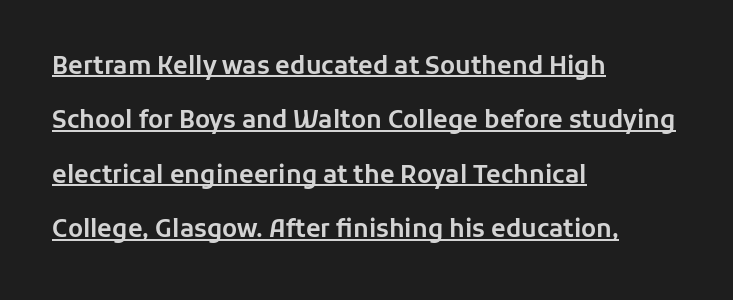
Q: Is the text italic (slanted)? A: No, it is upright.
Q: Is the text underlined? A: Yes.
Q: How is the paragraph aligned? A: Left-aligned.
Q: Is the spacing between letters normal or unusually wide? A: Normal.
Q: Is the spacing between lines tight, normal or loose? A: Loose.
